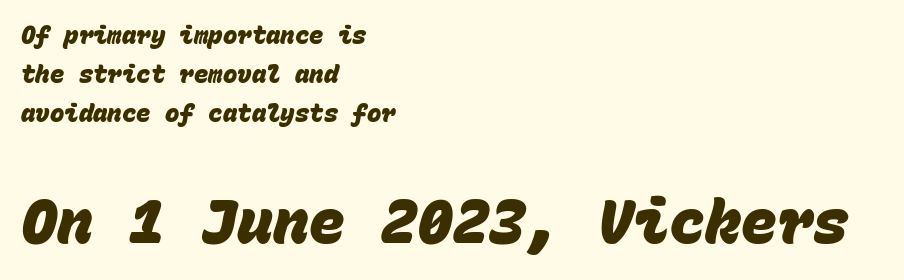
The image shows 60 px heavy sans-serif type, monospaced; set left-aligned, normal line spacing (1.63x), normal letter spacing, not underlined; the second (bottom) block is 2.5x larger; low stroke contrast and a large x-height.
